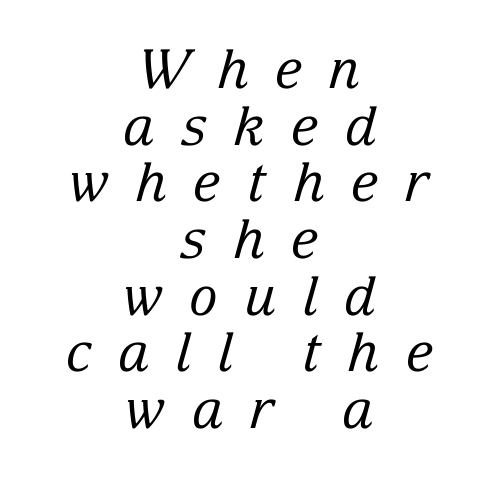
The image shows 54 px regular-weight serif type, italic (leaning right); set centered, tight line spacing (1.05x), unusually wide letter spacing (+0.49 em), not underlined; low stroke contrast and a medium x-height.
